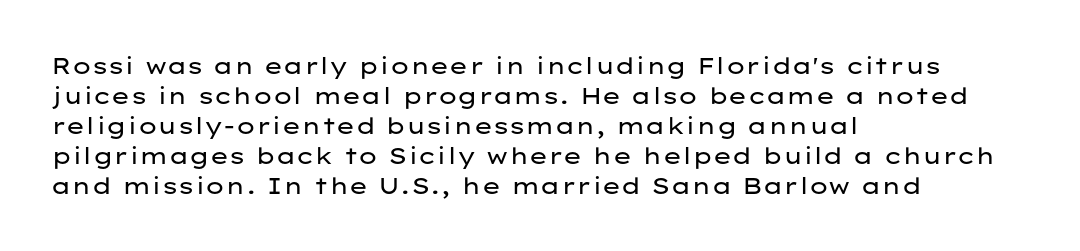
The lines are quadded left. The font sits on the lighter half of the weight spectrum, regular included. Tracking here is standard; glyphs follow each other at the usual distance. Italic? Not at all — the glyphs are vertical. Rule under the text: the space is simply empty.
